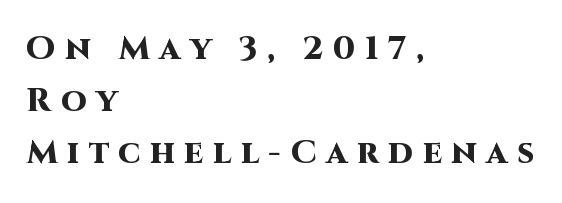
{"serif": "no", "italic": "no", "bold": "yes", "weight": "heavy", "width": "normal", "stroke_contrast": "high", "x_height": "large", "monospaced": "no", "underline": "no", "align": "left", "line_spacing": "normal", "line_spacing_ratio": 1.58, "letter_spacing": "wide", "letter_spacing_em": 0.29, "glyph_px": 33}
